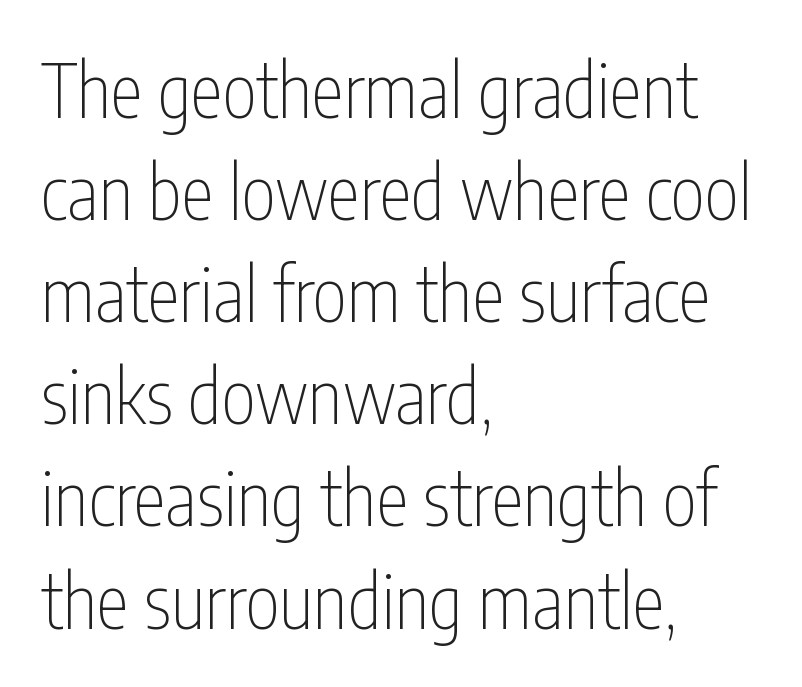
The image shows 74 px thin, condensed sans-serif type, upright; set left-aligned, normal line spacing (1.38x), normal letter spacing, not underlined; low stroke contrast and a medium x-height.
